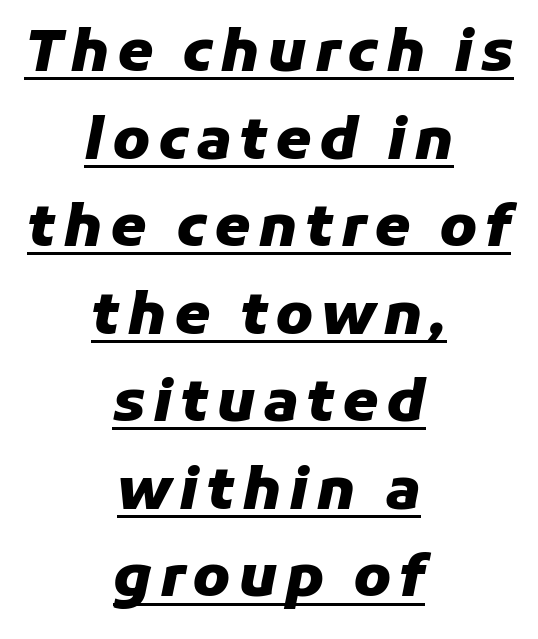
The image shows 58 px heavy type, italic (leaning right); set centered, normal line spacing (1.51x), underlined; low stroke contrast and a medium x-height.
